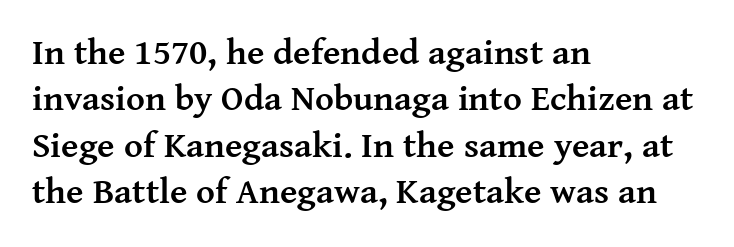
Q: Is the text bold? A: Yes.
Q: Is the text italic (slanted)? A: No, it is upright.
Q: Is the typeface a serif or a sans-serif typeface? A: Serif.
Q: Is the text underlined? A: No.
Q: How is the paragraph aligned? A: Left-aligned.
Q: Is the spacing between letters normal or unusually wide? A: Normal.
Q: Is the spacing between lines tight, normal or loose? A: Normal.
Q: Width (condensed, normal, or wide)? A: Normal.
Q: Stroke contrast? A: Medium.
Q: x-height? A: Medium.
Q: Monospaced? A: No.
